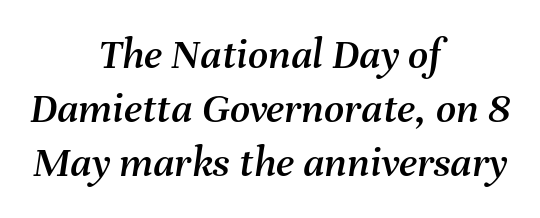
Q: Is the text italic (slanted)? A: Yes, it leans right by about 8 degrees.
Q: Is the text underlined? A: No.
Q: How is the paragraph aligned? A: Centered.
Q: Is the spacing between letters normal or unusually wide? A: Normal.
Q: Width (condensed, normal, or wide)? A: Normal.
Q: Stroke contrast? A: Medium.
Q: x-height? A: Medium.
Q: Monospaced? A: No.
